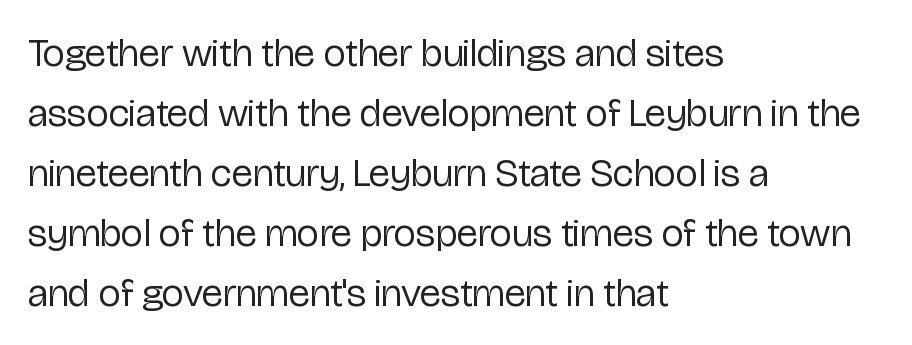
The designer went with a sans here, leaving each stem footless. Posture: upright roman. Stem width sits at or under what a default text font uses. The zone under the glyphs is completely vacant. Is the block centered? No — it sits flush against the left margin. Observe the ordinary spacing: letters are neighbours, not strangers.
